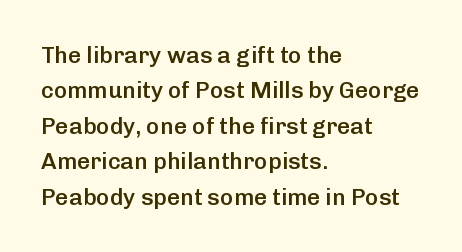
{"italic": "no", "bold": "semi", "underline": "no", "align": "left", "line_spacing": "normal", "line_spacing_ratio": 1.54, "letter_spacing": "normal", "letter_spacing_em": 0.0, "glyph_px": 23}
